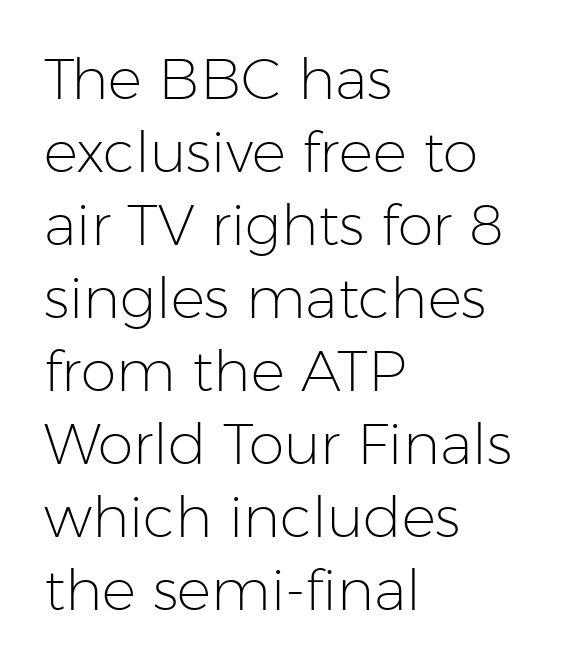
Serifs: no, the terminals of the letterforms are clean. The font's upright variant was chosen for this text. Any mark beneath the type? The region is blank. No chunkiness to these letters — they're not bold.
